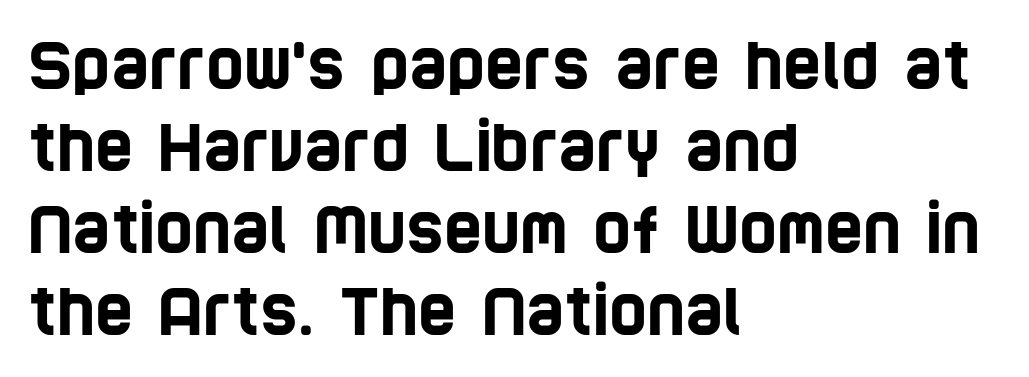
{"serif": "no", "width": "condensed", "stroke_contrast": "low", "x_height": "large", "monospaced": "no", "underline": "no", "align": "left", "line_spacing": "normal", "line_spacing_ratio": 1.26, "letter_spacing": "normal", "letter_spacing_em": 0.0, "glyph_px": 65}
